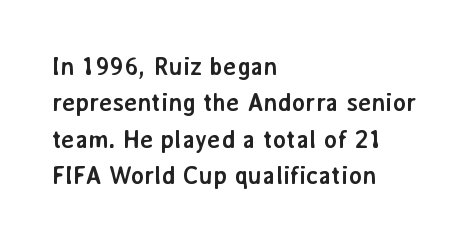
{"italic": "no", "bold": "yes", "underline": "no", "align": "left", "line_spacing": "normal", "line_spacing_ratio": 1.46, "letter_spacing": "normal", "letter_spacing_em": 0.0, "glyph_px": 25}
